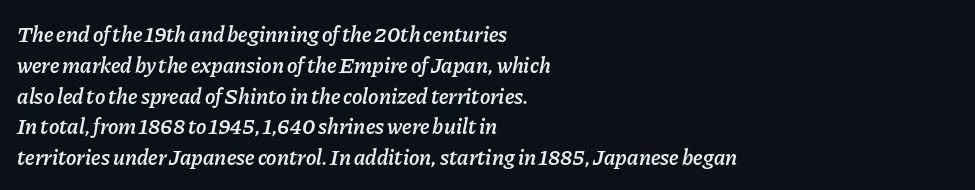
The image shows 22 px text type, italic (leaning right); set left-aligned, normal line spacing (1.4x), normal letter spacing, not underlined.
